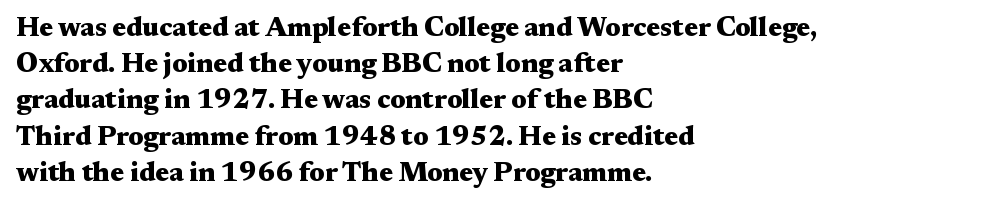
Does the weight exceed regular? Yes, all the way to bold. Inter-character spacing is left at the font's built-in metrics. If you drew a ruler down the left edge, every line would touch it. Only glyphs here, with clear space below each row. This sample keeps an unexceptional amount of space between lines.
